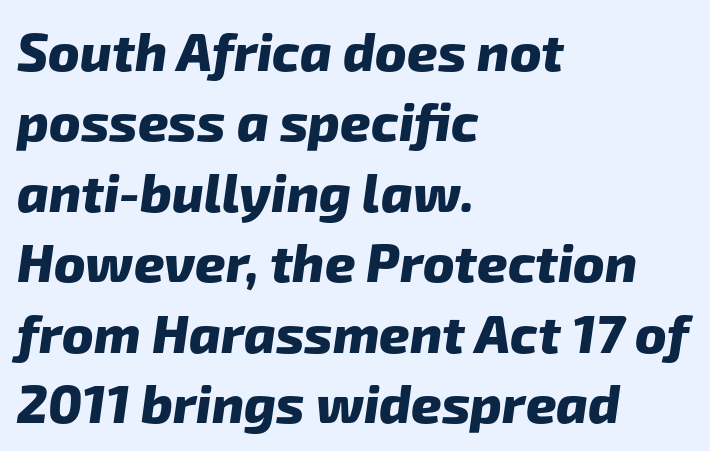
{"serif": "no", "bold": "yes", "weight": "heavy", "width": "normal", "stroke_contrast": "low", "x_height": "medium", "monospaced": "no", "underline": "no", "align": "left", "line_spacing": "normal", "line_spacing_ratio": 1.33, "letter_spacing": "normal", "letter_spacing_em": 0.0, "glyph_px": 53}
